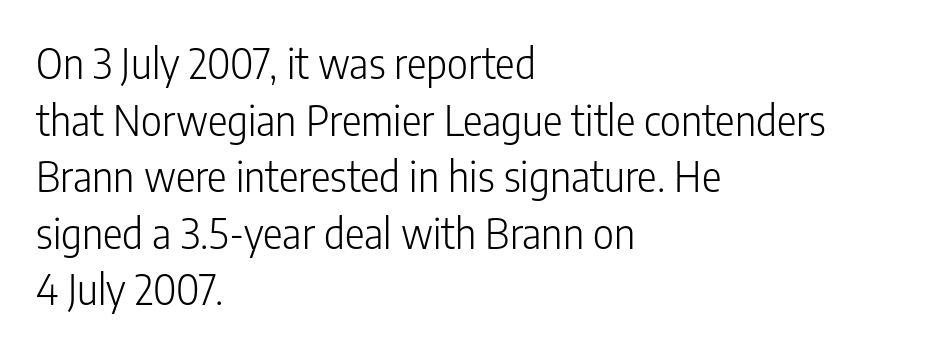
The foot of each line stays bare and open. The setting favours the left margin, as ordinary paragraphs usually do. Think of a printed novel: that variable character pitch is what you see here. This is roman type, the default non-slanted kind.
